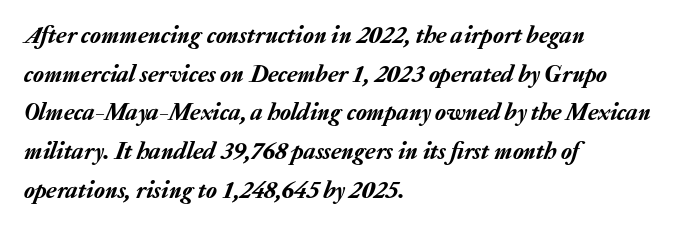
The image shows 25 px text type, italic (leaning right); set left-aligned, normal line spacing (1.55x), normal letter spacing, not underlined.
